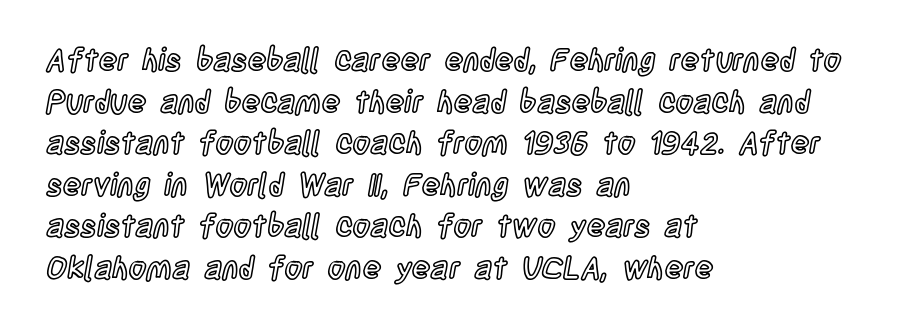
The image shows 31 px condensed type; set left-aligned, normal line spacing (1.34x), normal letter spacing, not underlined; a large x-height.
